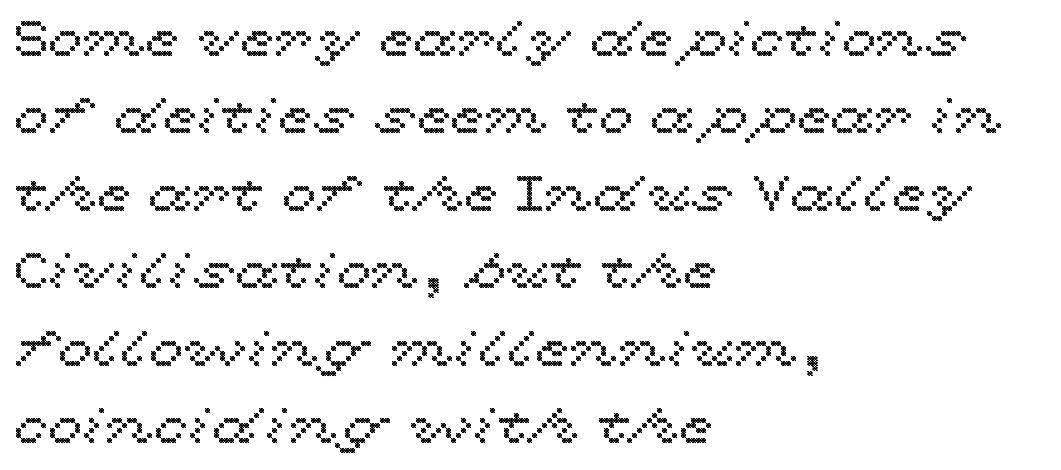
Summary of vertical rhythm: regular, with standard interline spacing. The passage shown is not underscored anywhere. Each letter keeps its own natural width here, so spacing adapts to shape. The rag falls on the right side of this text block.
